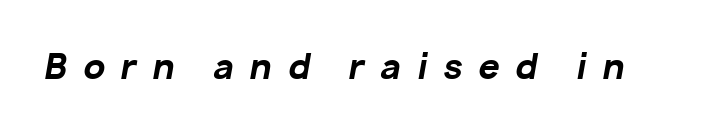
Q: Is the text bold? A: Yes.
Q: Is the text italic (slanted)? A: Yes, it leans right by about 10 degrees.
Q: Is the text underlined? A: No.
Q: Is the spacing between letters normal or unusually wide? A: Unusually wide.
Q: Width (condensed, normal, or wide)? A: Normal.
Q: Stroke contrast? A: Low.
Q: x-height? A: Medium.
Q: Monospaced? A: No.
